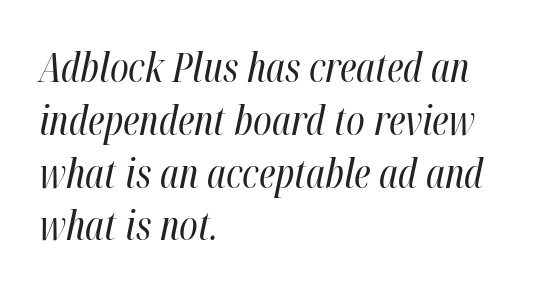
{"italic": "yes", "lean": "right", "slant_degrees": 12, "bold": "no", "weight": "regular", "width": "condensed", "stroke_contrast": "high", "x_height": "medium", "monospaced": "no", "underline": "no", "align": "left", "line_spacing": "normal", "line_spacing_ratio": 1.32, "letter_spacing": "normal", "letter_spacing_em": 0.0, "glyph_px": 40}
